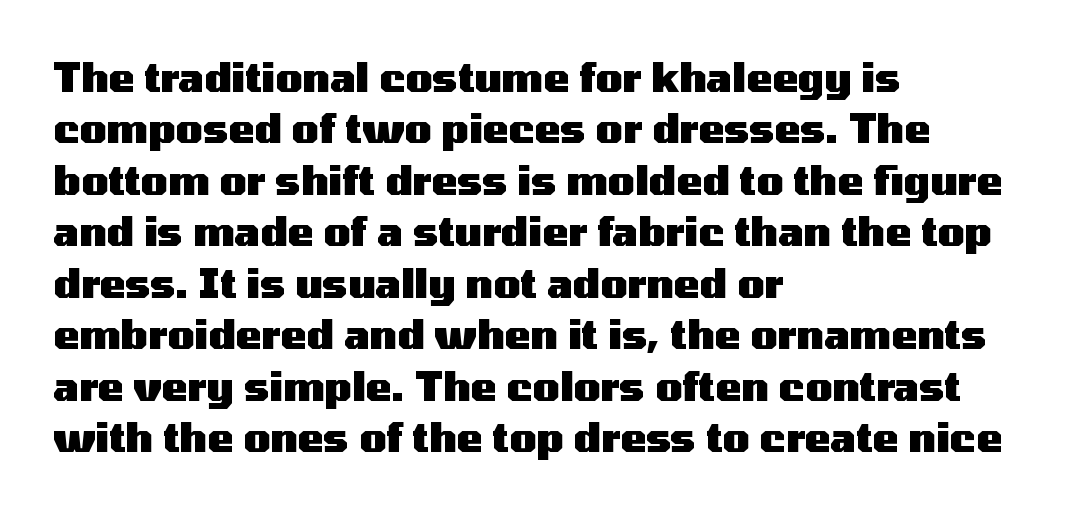
{"serif": "no", "italic": "no", "bold": "yes", "weight": "heavy", "width": "wide", "stroke_contrast": "medium", "x_height": "medium", "monospaced": "no", "underline": "no", "align": "left", "line_spacing": "normal", "line_spacing_ratio": 1.32, "letter_spacing": "normal", "letter_spacing_em": 0.0, "glyph_px": 39}
